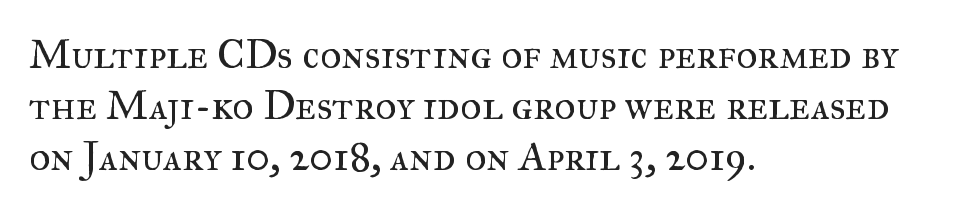
The image shows 41 px regular-weight serif type, upright; set left-aligned, normal line spacing (1.25x), normal letter spacing, not underlined; medium stroke contrast and a small x-height.
